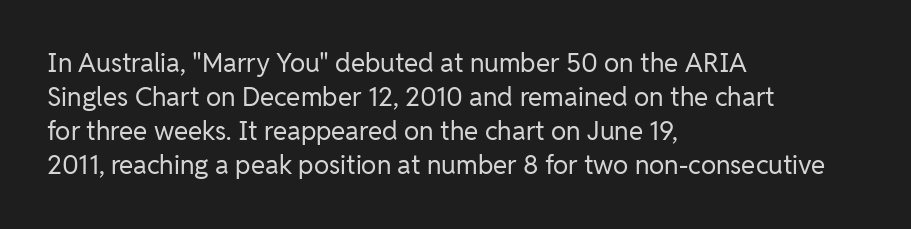
The image shows 26 px text type, upright; set left-aligned, normal line spacing (1.31x), normal letter spacing, not underlined.
